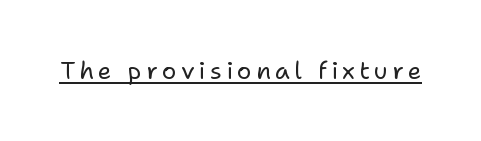
{"italic": "no", "bold": "no", "underline": "yes", "glyph_px": 24}
